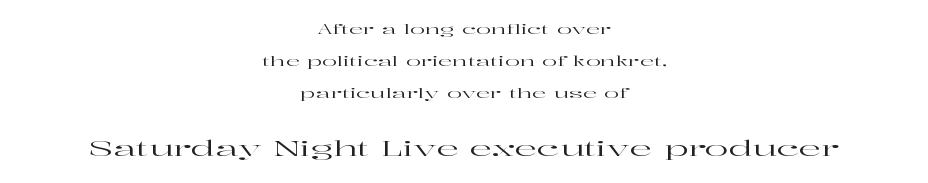
Q: Is the text italic (slanted)? A: No, it is upright.
Q: Is the text underlined? A: No.
Q: How is the paragraph aligned? A: Centered.
Q: Is the spacing between letters normal or unusually wide? A: Normal.
Q: Is the spacing between lines tight, normal or loose? A: Loose.
Q: Which block of text is set in a larger size, the first (top) or the second (bottom)? A: The second (bottom) one.
